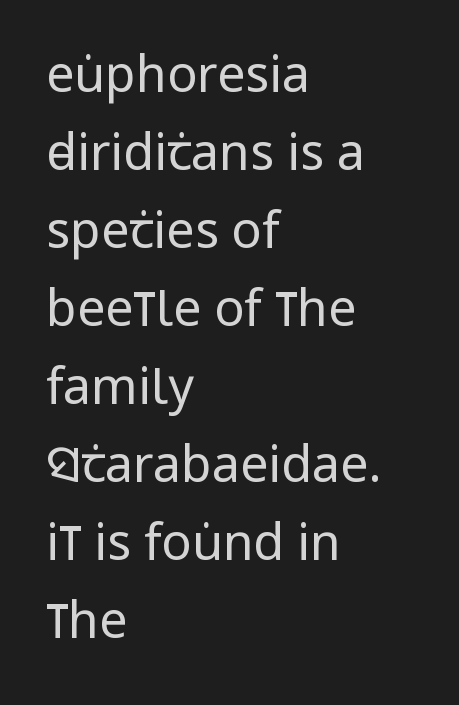
The image shows 50 px regular-weight, condensed sans-serif type, upright; set left-aligned, normal line spacing (1.56x), normal letter spacing, not underlined; low stroke contrast and a large x-height.
